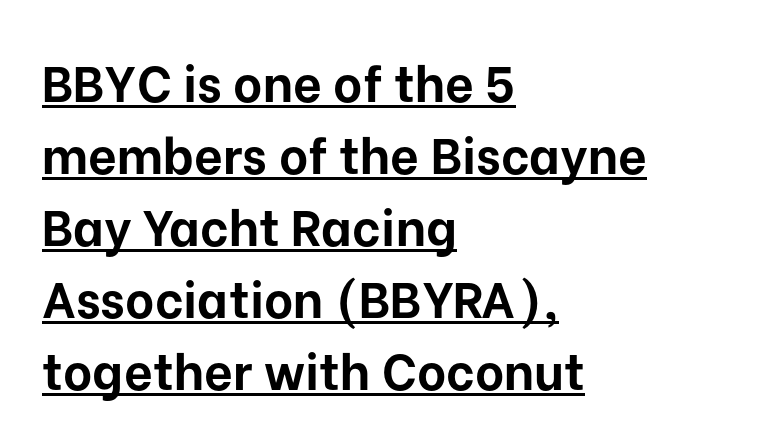
{"serif": "no", "italic": "no", "bold": "yes", "weight": "bold", "width": "normal", "stroke_contrast": "low", "x_height": "medium", "monospaced": "no", "underline": "yes", "align": "left", "line_spacing": "normal", "line_spacing_ratio": 1.44, "letter_spacing": "normal", "letter_spacing_em": 0.0, "glyph_px": 50}
